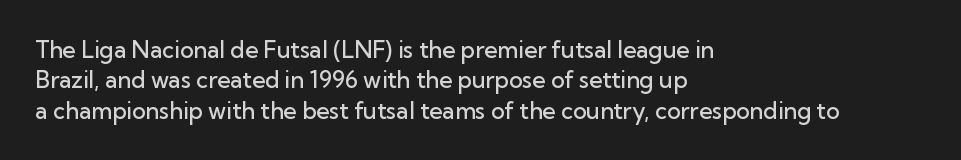
Q: Is the text bold? A: Semi-bold.
Q: Is the text italic (slanted)? A: No, it is upright.
Q: Is the text underlined? A: No.
Q: How is the paragraph aligned? A: Left-aligned.
Q: Is the spacing between letters normal or unusually wide? A: Normal.
Q: Is the spacing between lines tight, normal or loose? A: Normal.
